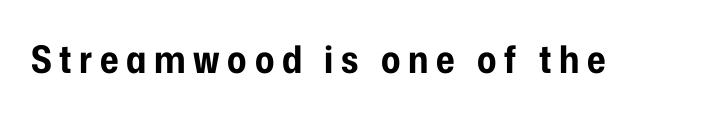
{"serif": "no", "italic": "no", "bold": "yes", "weight": "bold", "width": "condensed", "stroke_contrast": "low", "x_height": "medium", "monospaced": "no", "underline": "no", "letter_spacing": "wide", "letter_spacing_em": 0.2, "glyph_px": 38}
